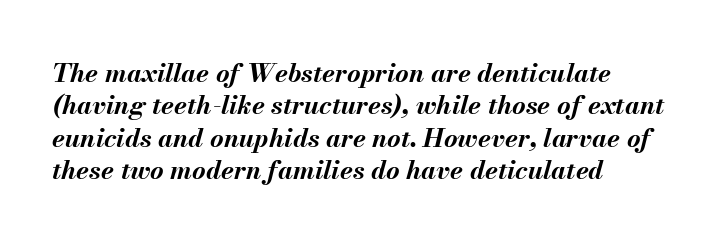
The image shows 26 px bold type, italic (leaning right); set left-aligned, normal line spacing (1.25x), normal letter spacing, not underlined.
